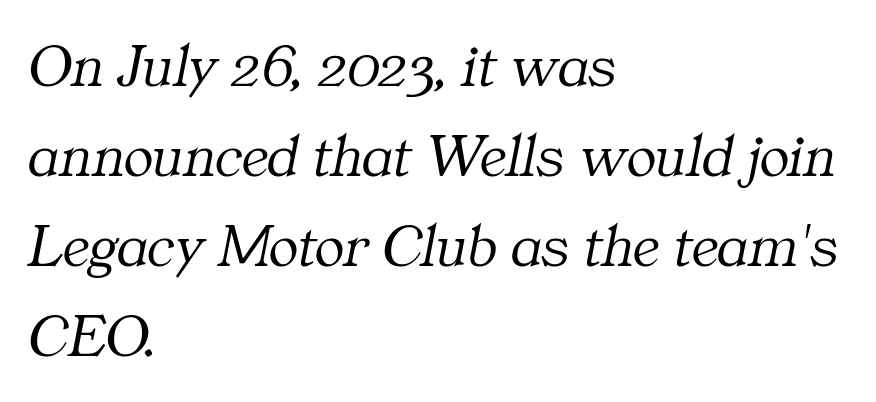
The image shows 62 px light serif type, italic (leaning right); set left-aligned, normal line spacing (1.45x), normal letter spacing, not underlined; medium stroke contrast and a medium x-height.
